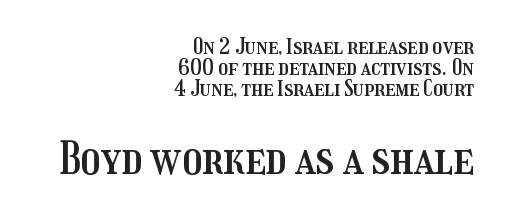
Larger block? The one below; the one above is distinctly smaller. The strip under each line holds only bare page. Is this a fixed-width face? No — the glyphs have proportional, varying widths. Tall strokes in this sample are plumb rather than angled.
